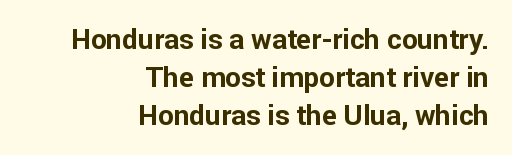
{"serif": "no", "italic": "no", "bold": "yes", "weight": "bold", "width": "normal", "stroke_contrast": "low", "x_height": "medium", "monospaced": "no", "underline": "no", "align": "right", "line_spacing": "normal", "line_spacing_ratio": 1.35, "letter_spacing": "normal", "letter_spacing_em": 0.0, "glyph_px": 28}
